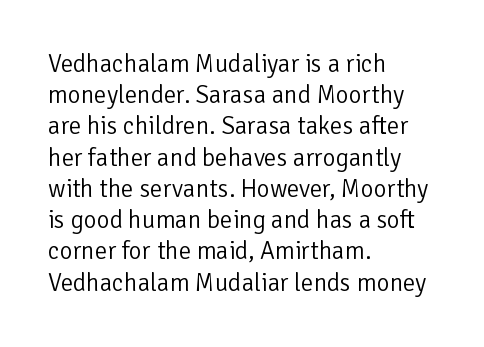
{"italic": "no", "bold": "no", "underline": "no", "align": "left", "line_spacing": "normal", "line_spacing_ratio": 1.25, "letter_spacing": "normal", "letter_spacing_em": 0.0, "glyph_px": 25}
